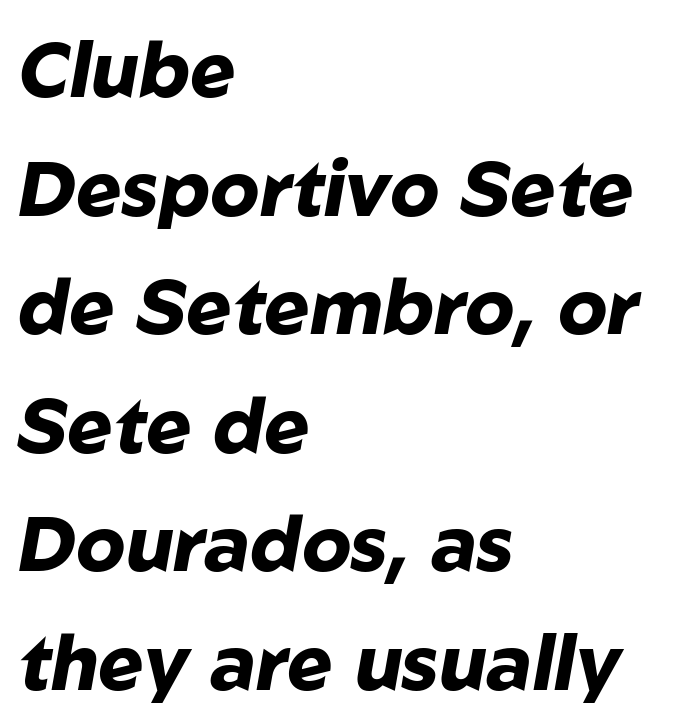
Reading down the column, the eye jumps a familiar distance to each next line. Words float on clear page, feet unadorned. Caption: bold face, heavy strokes. Compared with ordinary roman type, these characters are visibly tilted. Between one letter and the next there's only the usual sliver of space.
